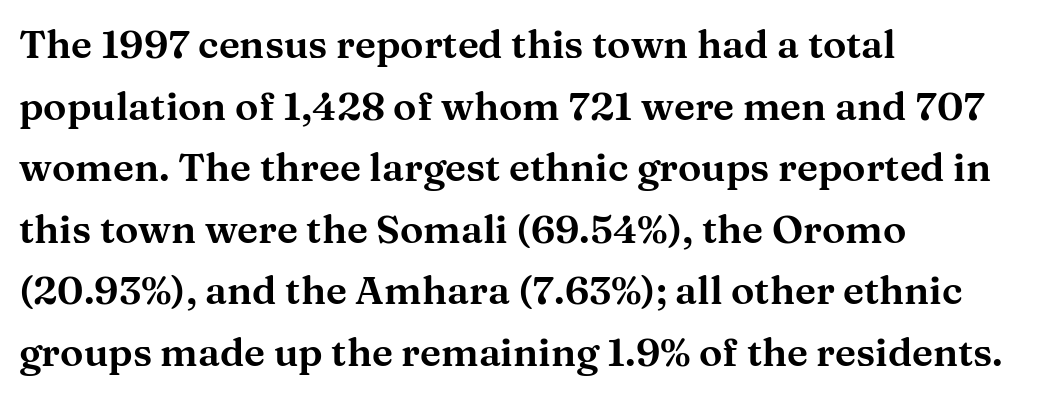
Q: Is the text italic (slanted)? A: No, it is upright.
Q: Is the typeface a serif or a sans-serif typeface? A: Serif.
Q: Is the text underlined? A: No.
Q: How is the paragraph aligned? A: Left-aligned.
Q: Is the spacing between letters normal or unusually wide? A: Normal.
Q: Is the spacing between lines tight, normal or loose? A: Normal.
Q: Width (condensed, normal, or wide)? A: Wide.
Q: Stroke contrast? A: Medium.
Q: x-height? A: Medium.
Q: Monospaced? A: No.
